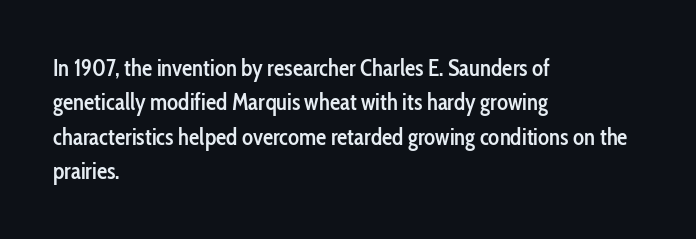
{"italic": "no", "bold": "semi", "underline": "no", "align": "left", "line_spacing": "normal", "line_spacing_ratio": 1.5, "letter_spacing": "normal", "letter_spacing_em": 0.0, "glyph_px": 23}
